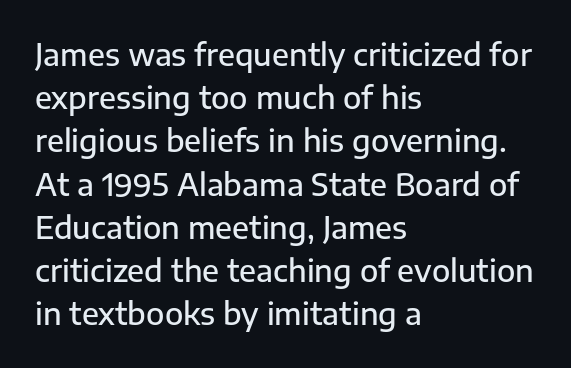
{"serif": "no", "italic": "no", "bold": "semi", "weight": "semibold", "width": "normal", "stroke_contrast": "low", "x_height": "medium", "monospaced": "no", "underline": "no", "align": "left", "line_spacing": "normal", "line_spacing_ratio": 1.44, "letter_spacing": "normal", "letter_spacing_em": 0.0, "glyph_px": 30}
